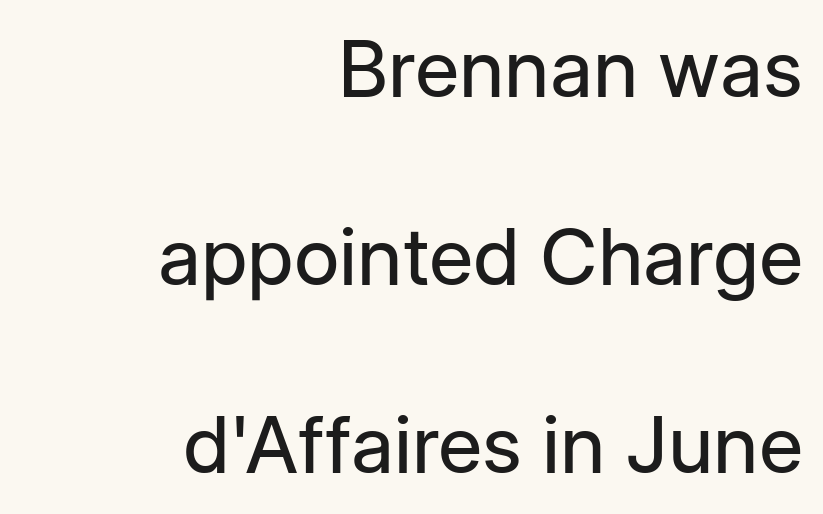
{"serif": "no", "italic": "no", "bold": "no", "weight": "regular", "width": "normal", "stroke_contrast": "low", "x_height": "medium", "monospaced": "no", "underline": "no", "align": "right", "line_spacing": "loose", "line_spacing_ratio": 2.38, "letter_spacing": "normal", "letter_spacing_em": 0.0, "glyph_px": 79}
